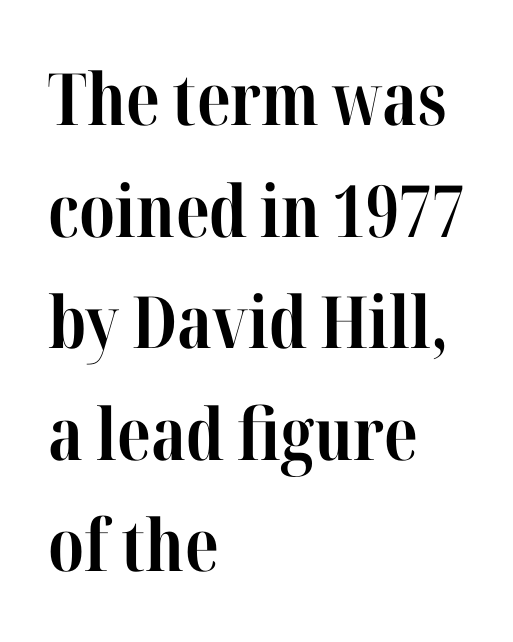
Characters remain perfectly vertical along every line. Is the block centered? No — it sits flush against the left margin. This sample has the flowing, uneven cadence of proportional lettering. What kind of face is this? One with serifs. Horizontal bands of white between lines are of average thickness.
